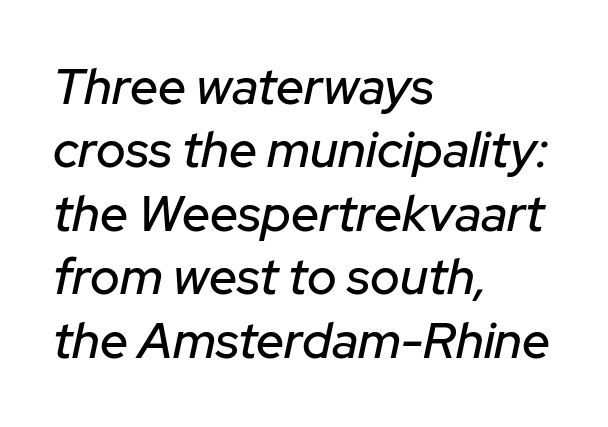
Only glyphs here, with clear space below each row. If you measured baseline to baseline, you'd find a middling distance. The rendering applies a slant to the glyphs. Honestly, the letter spacing is just normal — you wouldn't notice it. Do the characters align in a grid? No, the font is proportional. Which margin do the lines hug? The left one — the right edge is uneven.
